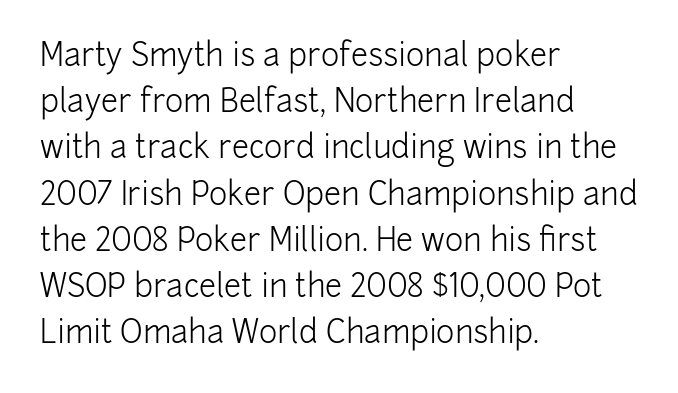
Q: Is the text bold? A: No.
Q: Is the text italic (slanted)? A: No, it is upright.
Q: Is the typeface a serif or a sans-serif typeface? A: Sans-serif.
Q: Is the text underlined? A: No.
Q: How is the paragraph aligned? A: Left-aligned.
Q: Is the spacing between letters normal or unusually wide? A: Normal.
Q: Is the spacing between lines tight, normal or loose? A: Normal.
Q: Width (condensed, normal, or wide)? A: Normal.
Q: Stroke contrast? A: Low.
Q: x-height? A: Medium.
Q: Monospaced? A: No.
